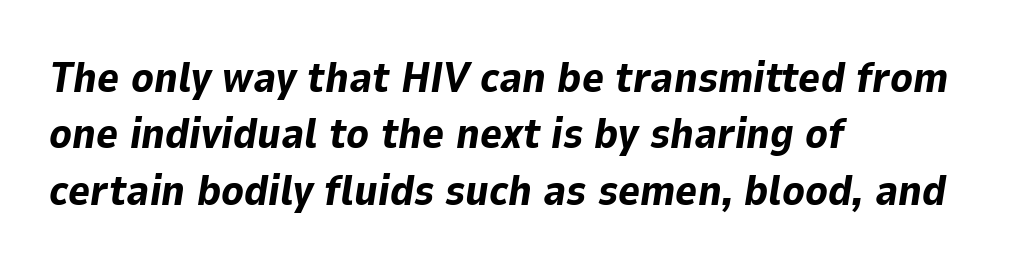
{"italic": "yes", "lean": "right", "slant_degrees": 9, "bold": "yes", "weight": "bold", "width": "normal", "stroke_contrast": "low", "x_height": "medium", "monospaced": "no", "underline": "no", "align": "left", "line_spacing": "normal", "line_spacing_ratio": 1.34, "letter_spacing": "normal", "letter_spacing_em": 0.0, "glyph_px": 42}
